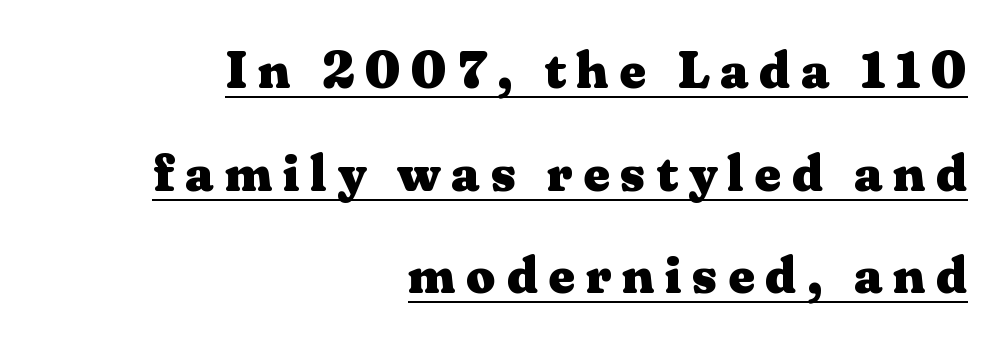
Q: Is the text bold? A: Yes.
Q: Is the text italic (slanted)? A: No, it is upright.
Q: Is the typeface a serif or a sans-serif typeface? A: Serif.
Q: Is the text underlined? A: Yes.
Q: How is the paragraph aligned? A: Right-aligned.
Q: Is the spacing between letters normal or unusually wide? A: Unusually wide.
Q: Is the spacing between lines tight, normal or loose? A: Loose.
Q: Width (condensed, normal, or wide)? A: Wide.
Q: Stroke contrast? A: Medium.
Q: x-height? A: Medium.
Q: Monospaced? A: No.
